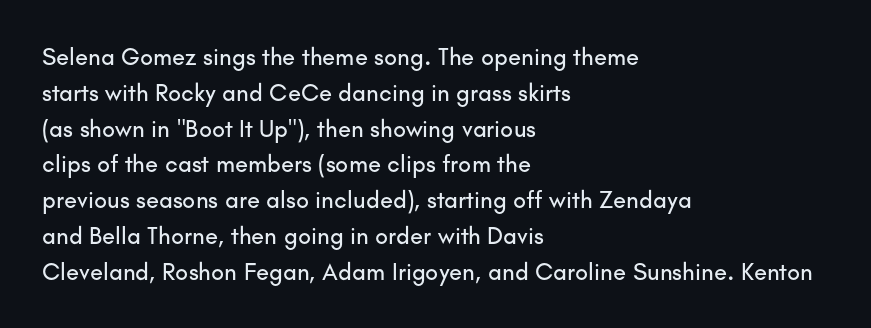
{"italic": "no", "underline": "no", "align": "left", "line_spacing": "normal", "line_spacing_ratio": 1.49, "letter_spacing": "normal", "letter_spacing_em": 0.0, "glyph_px": 24}
